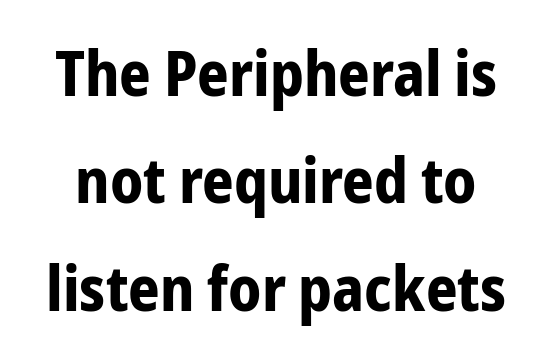
The letters advance in unequal steps, a hallmark of proportional type. It's the straight-up-and-down kind of type. The glyphs in this specimen are sans serif. The foot of each line stays bare and open.
